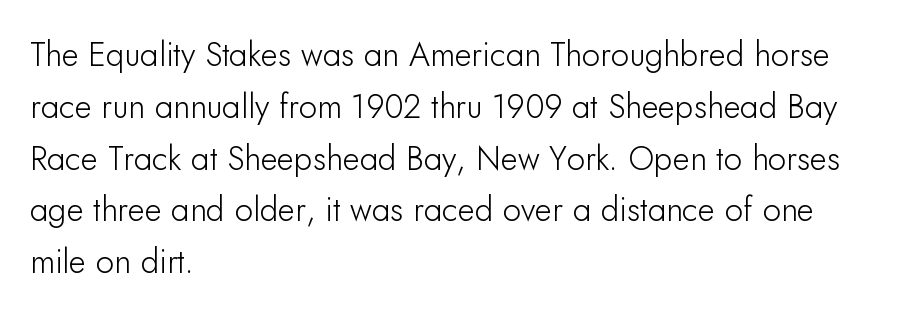
{"serif": "no", "italic": "no", "width": "normal", "stroke_contrast": "low", "x_height": "small", "monospaced": "no", "underline": "no", "align": "left", "line_spacing": "normal", "line_spacing_ratio": 1.57, "letter_spacing": "normal", "letter_spacing_em": 0.0, "glyph_px": 33}
